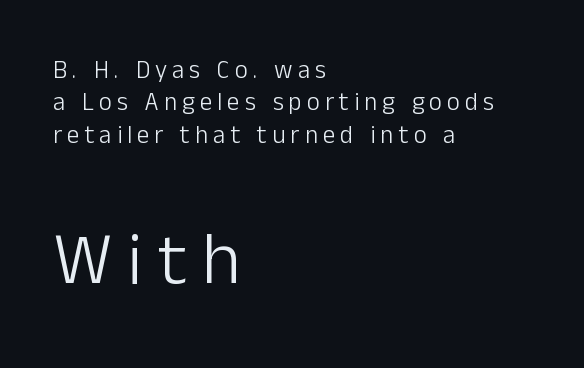
This is the regular roman posture of the typeface. Observe the wide spacing: letters keep a clear distance from each other. The rendering shows plain stroke endings on the letterforms — a sans-serif design. The cut favours lightness, reaching ordinary text weight at its darkest. Type size steps up from the first block to the second.
